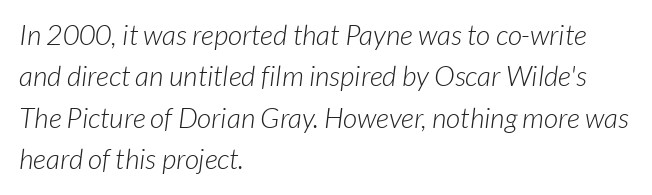
The image shows 28 px light sans-serif type; set left-aligned, normal line spacing (1.48x), normal letter spacing, not underlined; low stroke contrast and a medium x-height.
